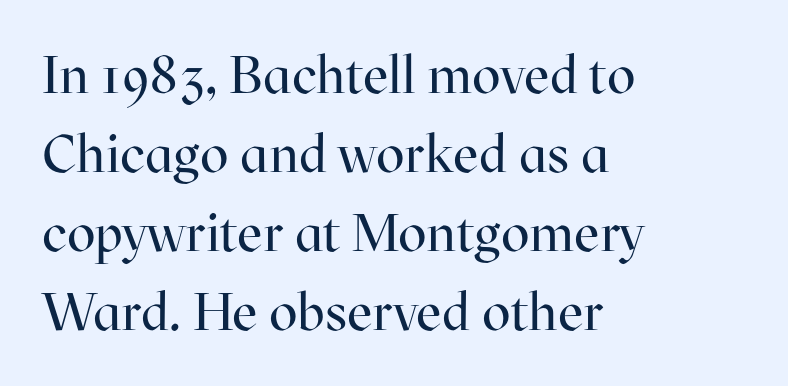
The image shows 53 px regular-weight serif type, upright; set left-aligned, normal line spacing (1.49x), normal letter spacing, not underlined; high stroke contrast and a medium x-height.
